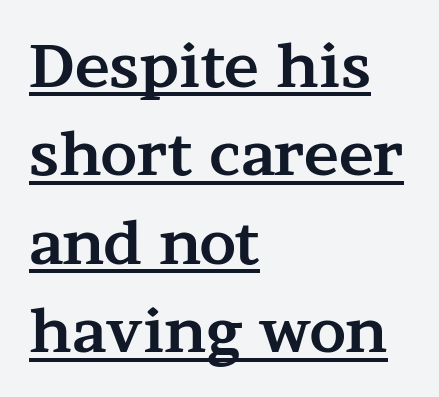
Is there an underline? Yes — a line sits under the letters. Rendered with straight, roman letterforms. No extra tracking has been applied to these lines. Typographically, this falls in the serif category. Every row of glyphs begins at an identical x-position on the left. The letters advance in unequal steps, a hallmark of proportional type.
